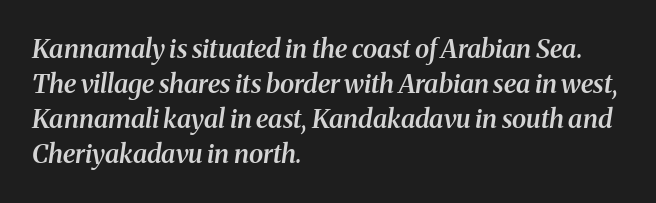
Q: Is the text bold? A: Semi-bold.
Q: Is the text italic (slanted)? A: Yes, it leans right by about 8 degrees.
Q: Is the text underlined? A: No.
Q: How is the paragraph aligned? A: Left-aligned.
Q: Is the spacing between letters normal or unusually wide? A: Normal.
Q: Is the spacing between lines tight, normal or loose? A: Normal.
